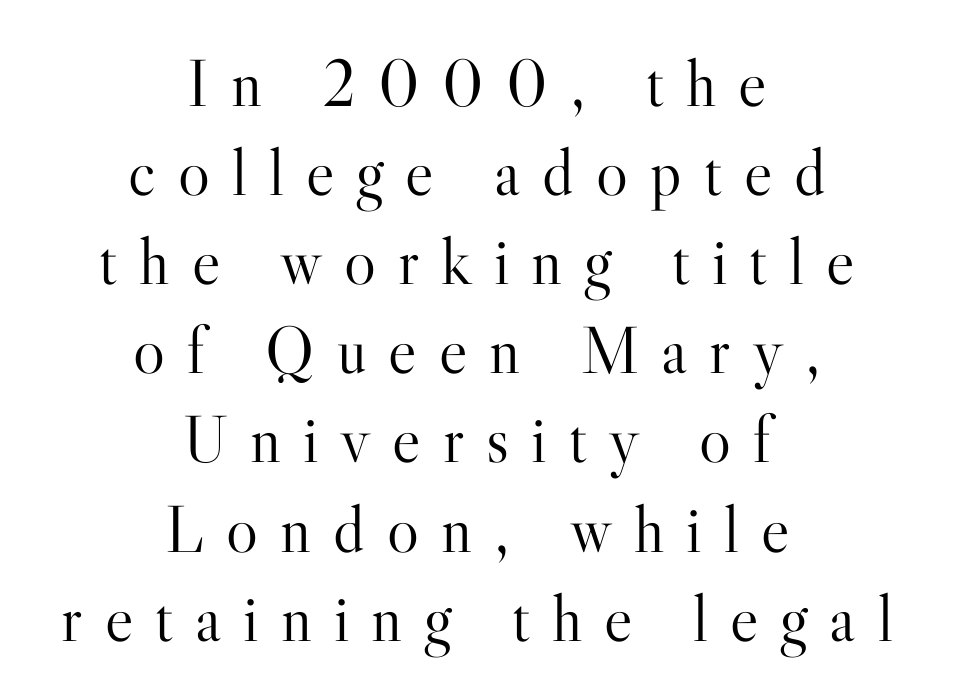
Q: Is the text bold? A: No.
Q: Is the text italic (slanted)? A: No, it is upright.
Q: Is the typeface a serif or a sans-serif typeface? A: Serif.
Q: Is the text underlined? A: No.
Q: How is the paragraph aligned? A: Centered.
Q: Is the spacing between letters normal or unusually wide? A: Unusually wide.
Q: Is the spacing between lines tight, normal or loose? A: Normal.
Q: Width (condensed, normal, or wide)? A: Normal.
Q: Stroke contrast? A: High.
Q: x-height? A: Small.
Q: Monospaced? A: No.
